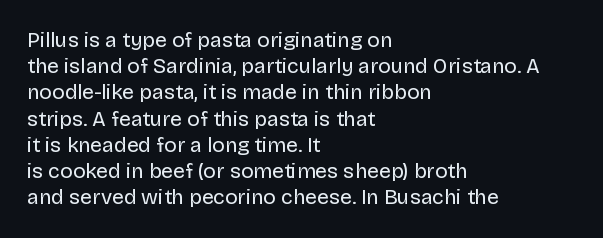
The image shows 21 px text type, upright; set left-aligned, normal line spacing (1.25x), normal letter spacing, not underlined.
